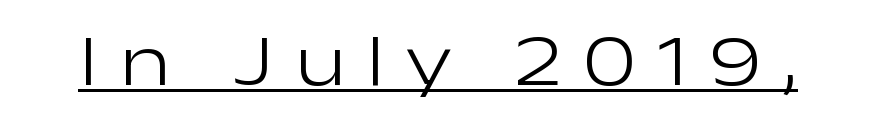
Q: Is the text bold? A: No.
Q: Is the text italic (slanted)? A: No, it is upright.
Q: Is the typeface a serif or a sans-serif typeface? A: Sans-serif.
Q: Is the text underlined? A: Yes.
Q: Is the spacing between letters normal or unusually wide? A: Unusually wide.
Q: Width (condensed, normal, or wide)? A: Wide.
Q: Stroke contrast? A: Low.
Q: x-height? A: Medium.
Q: Monospaced? A: No.
